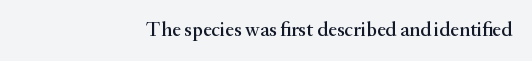
{"italic": "no", "underline": "no", "align": "right", "letter_spacing": "normal", "letter_spacing_em": 0.0, "glyph_px": 20}
